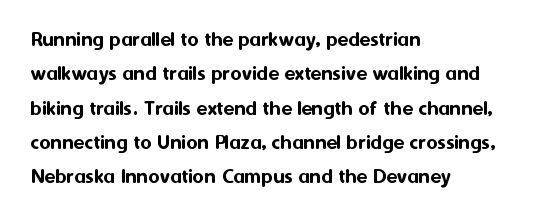
Teacher's note: observe the even left margin — that is flush-left alignment. The passage shown has conventional tracking throughout. It's the straight-up-and-down kind of type. The block of text has a typical density, with ordinary space between rows. The area under the type is left untouched.
